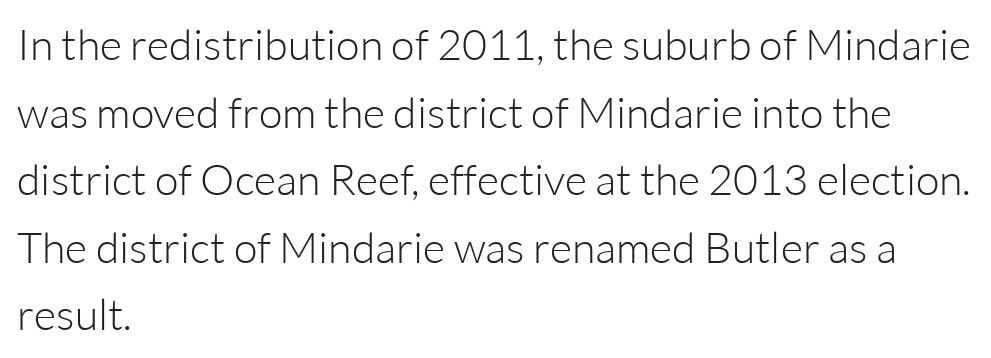
{"serif": "no", "italic": "no", "bold": "no", "weight": "light", "width": "normal", "stroke_contrast": "low", "x_height": "medium", "monospaced": "no", "underline": "no", "align": "left", "line_spacing": "normal", "line_spacing_ratio": 1.57, "letter_spacing": "normal", "letter_spacing_em": 0.0, "glyph_px": 43}
